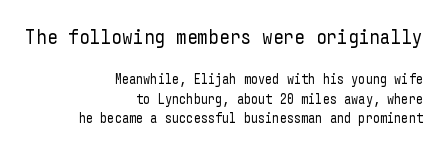
Q: Is the text bold? A: No.
Q: Is the text italic (slanted)? A: No, it is upright.
Q: Is the text underlined? A: No.
Q: How is the paragraph aligned? A: Right-aligned.
Q: Is the spacing between letters normal or unusually wide? A: Normal.
Q: Is the spacing between lines tight, normal or loose? A: Normal.
Q: Which block of text is set in a larger size, the first (top) or the second (bottom)? A: The first (top) one.
